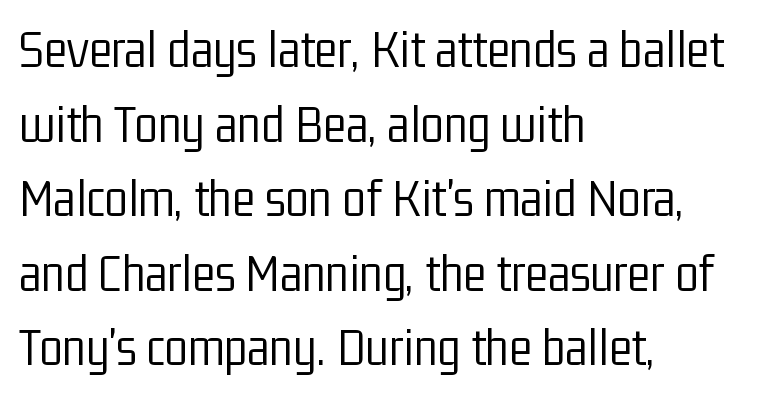
Q: Is the text bold? A: No.
Q: Is the text italic (slanted)? A: No, it is upright.
Q: Is the typeface a serif or a sans-serif typeface? A: Sans-serif.
Q: Is the text underlined? A: No.
Q: How is the paragraph aligned? A: Left-aligned.
Q: Is the spacing between letters normal or unusually wide? A: Normal.
Q: Is the spacing between lines tight, normal or loose? A: Normal.
Q: Width (condensed, normal, or wide)? A: Condensed.
Q: Stroke contrast? A: Low.
Q: x-height? A: Medium.
Q: Monospaced? A: No.
